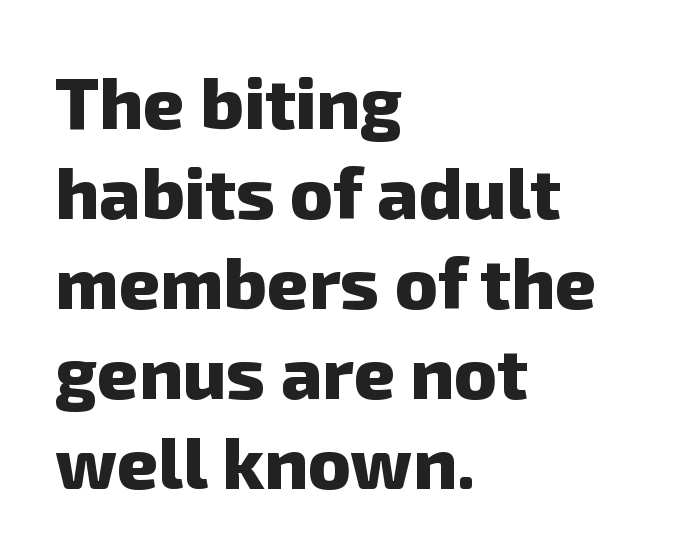
{"serif": "no", "bold": "yes", "weight": "heavy", "width": "normal", "stroke_contrast": "low", "x_height": "medium", "monospaced": "no", "underline": "no", "align": "left", "line_spacing": "normal", "line_spacing_ratio": 1.25, "letter_spacing": "normal", "letter_spacing_em": 0.0, "glyph_px": 72}
